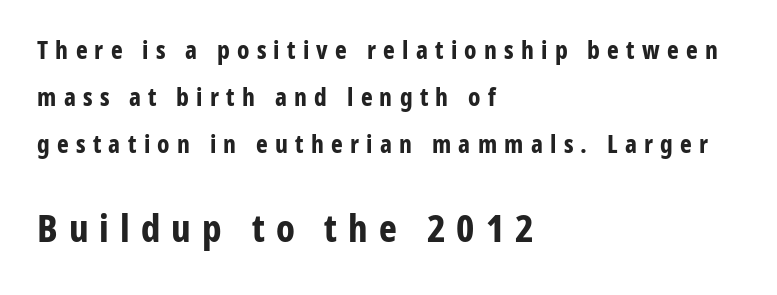
Caption: expanded tracking, letters set apart. Type style note: lacks serifs. Has an underline been added? It has not. The second block has been scaled up relative to the first.
